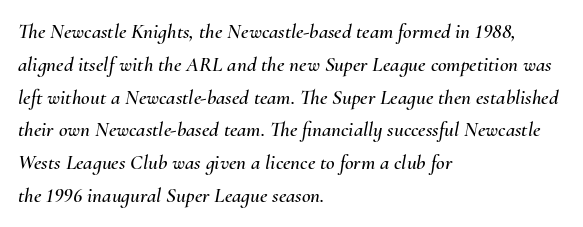
Q: Is the text italic (slanted)? A: Yes, it leans right by about 10 degrees.
Q: Is the text underlined? A: No.
Q: How is the paragraph aligned? A: Left-aligned.
Q: Is the spacing between letters normal or unusually wide? A: Normal.
Q: Is the spacing between lines tight, normal or loose? A: Normal.
